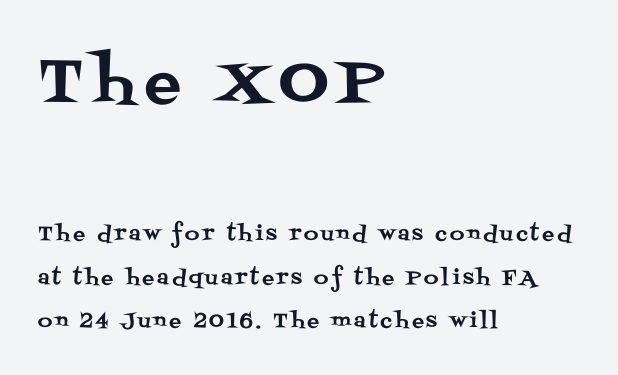
Do the characters align in a grid? No, the font is proportional. No word sits above an underline. The leading is generous, giving the passage an open texture. Layout note: lines flush left. Is this a sans? No — the strokes have serifs. Compare the two chunks: the upper has the greater cap height.
